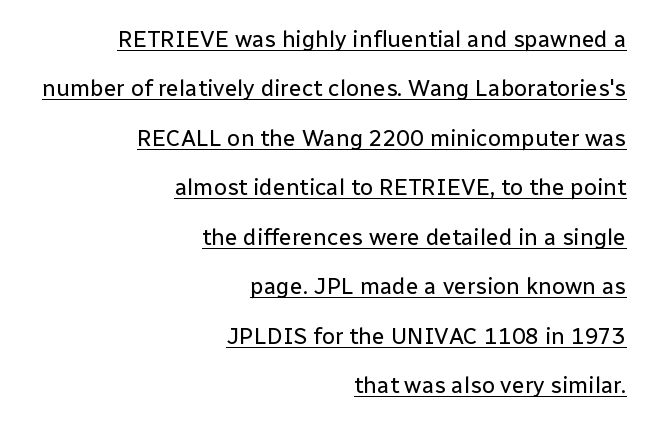
Each line of the rendering has a horizontal stroke beneath the glyphs. The font's upright variant was chosen for this text. Is the stroke heavy? The answer is a plain regular-or-lighter. The passage is arranged like a letterhead date or caption credit — flush right.
